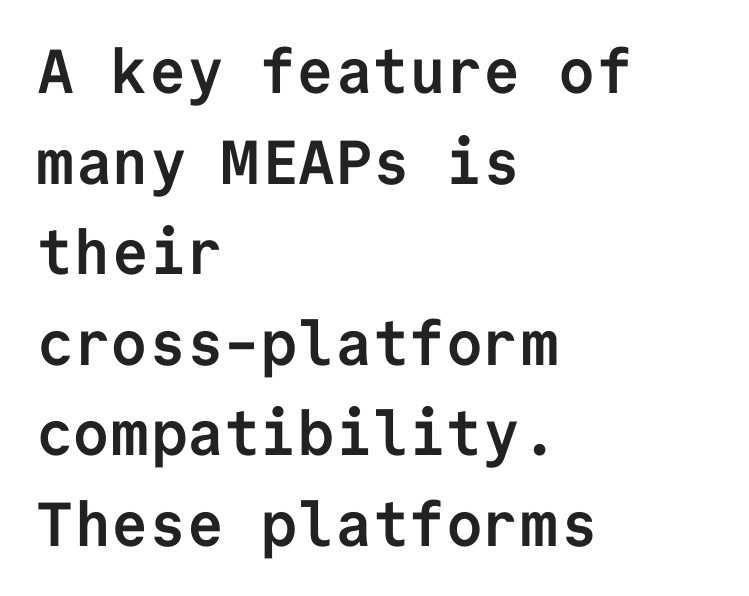
Q: Is the text bold? A: Yes.
Q: Is the text italic (slanted)? A: No, it is upright.
Q: Is the typeface a serif or a sans-serif typeface? A: Sans-serif.
Q: Is the text underlined? A: No.
Q: How is the paragraph aligned? A: Left-aligned.
Q: Is the spacing between letters normal or unusually wide? A: Normal.
Q: Is the spacing between lines tight, normal or loose? A: Normal.
Q: Width (condensed, normal, or wide)? A: Normal.
Q: Stroke contrast? A: Low.
Q: x-height? A: Medium.
Q: Monospaced? A: Yes.
